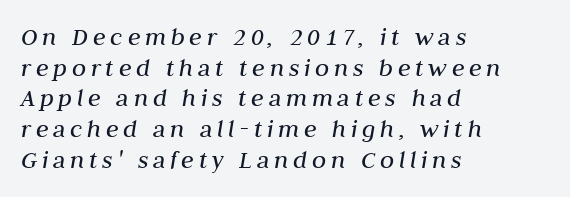
Q: Is the text bold? A: No.
Q: Is the text italic (slanted)? A: Yes, it leans right by about 10 degrees.
Q: Is the text underlined? A: No.
Q: How is the paragraph aligned? A: Left-aligned.
